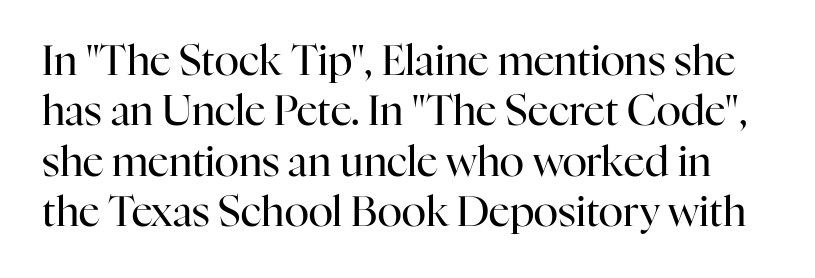
{"serif": "yes", "italic": "no", "bold": "no", "weight": "regular", "width": "normal", "stroke_contrast": "high", "x_height": "medium", "monospaced": "no", "underline": "no", "line_spacing_ratio": 1.23, "letter_spacing": "normal", "letter_spacing_em": 0.0, "glyph_px": 41}
